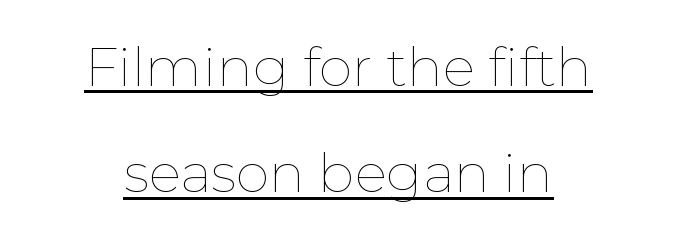
Weight: regular or lighter. This rendering features underlined lettering. Where is the straight margin? There isn't one; the lines are centered. This sample has the flowing, uneven cadence of proportional lettering. The typography opts for an upright posture over an oblique one. The line texture is even and compact thanks to regular tracking.
